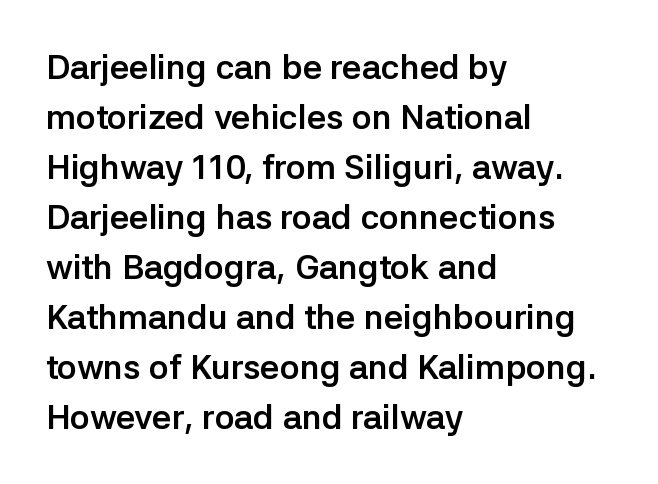
The image shows 34 px semibold sans-serif type, upright; set left-aligned, normal line spacing (1.47x), normal letter spacing, not underlined; low stroke contrast and a medium x-height.
